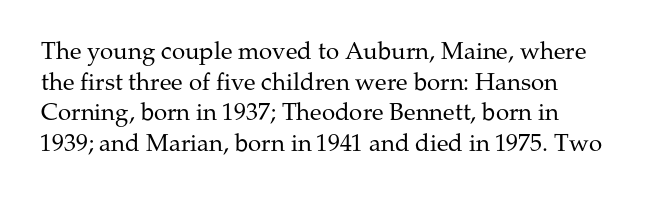
{"italic": "no", "bold": "no", "underline": "no", "line_spacing": "normal", "line_spacing_ratio": 1.28, "letter_spacing": "normal", "letter_spacing_em": 0.0, "glyph_px": 24}
